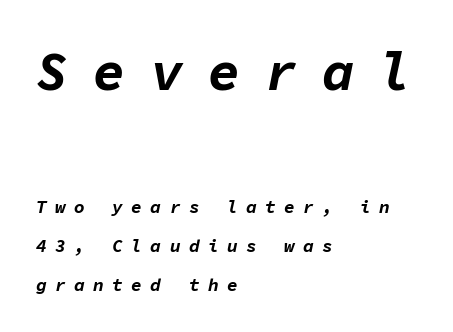
Bigger letters appear in the top chunk; the bottom chunk is reduced. The letterforms stand isolated, each surrounded by extra space. Notice how the passage keeps a crisp vertical edge on the left only. The foot of each line stays bare and open.
